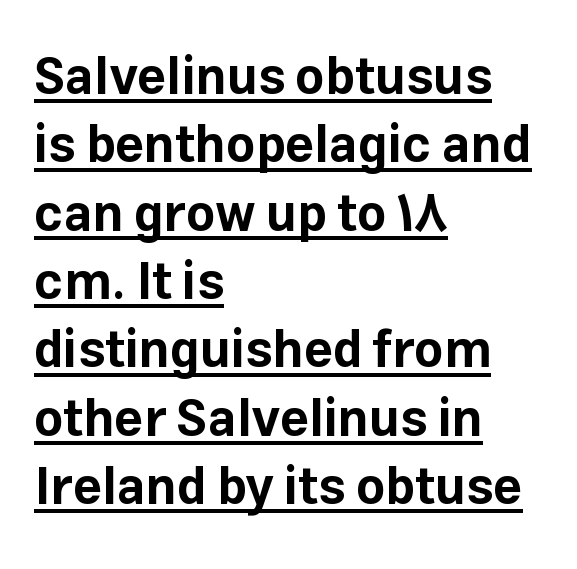
The image shows 51 px bold sans-serif type, upright; set left-aligned, normal line spacing (1.34x), normal letter spacing, underlined; low stroke contrast and a medium x-height.
